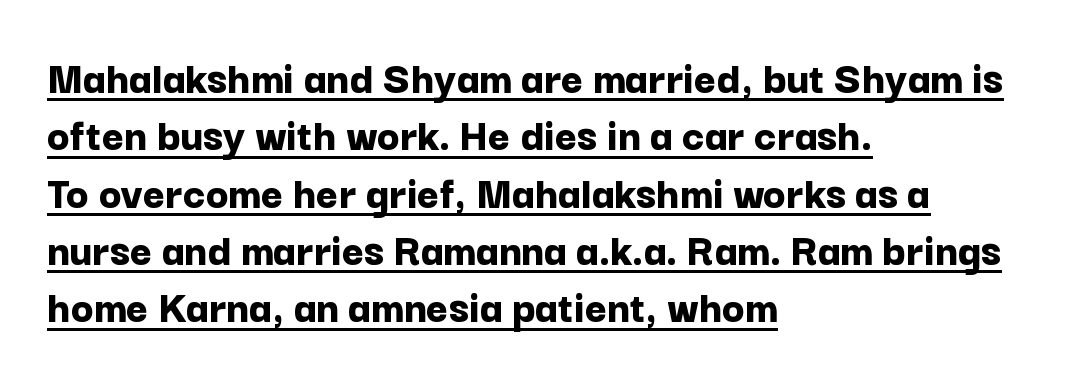
The image shows 47 px bold sans-serif type, upright; set left-aligned, line spacing 1.22x, normal letter spacing, underlined; low stroke contrast and a medium x-height.
